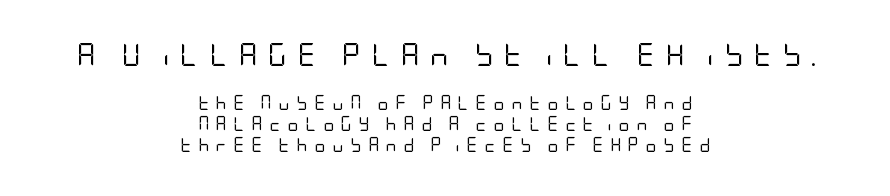
The image shows 23 px text type, upright; set centered, normal line spacing (1.51x), unusually wide letter spacing (+0.46 em), not underlined; the first (top) block is 1.64x larger.
